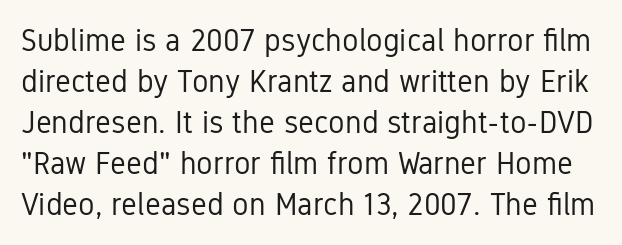
Has an underline been added? It has not. Nothing heavy about these letters — not bold at all. Posture: straight, roman, zero tilt. The glyphs in this specimen are sans serif.
